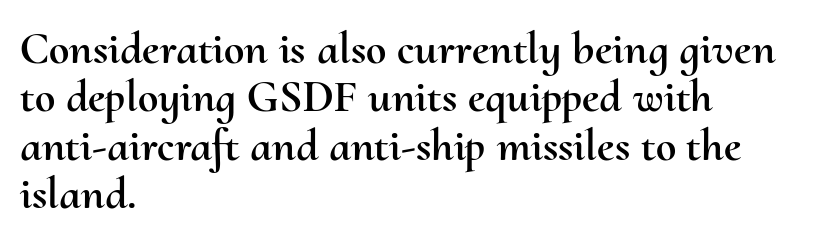
Interline gaps are noticeably narrow in this sample. The string is rendered with underlining switched off. Observe the ordinary spacing: letters are neighbours, not strangers. Here the designer chose a conventional face with non-uniform glyph widths. Teacher's note: observe the even left margin — that is flush-left alignment.
